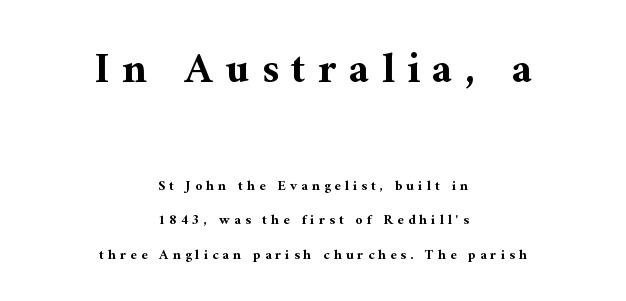
{"serif": "yes", "italic": "no", "bold": "yes", "weight": "bold", "width": "normal", "stroke_contrast": "medium", "x_height": "medium", "monospaced": "no", "underline": "no", "align": "center", "line_spacing": "loose", "line_spacing_ratio": 2.47, "letter_spacing": "wide", "letter_spacing_em": 0.29, "larger_block": "first", "size_ratio": 3.07, "glyph_px": 43}
